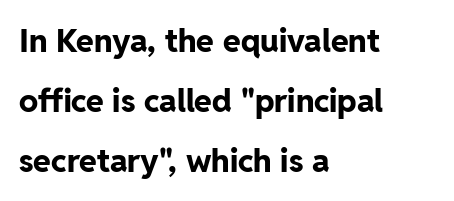
{"serif": "no", "italic": "no", "bold": "yes", "weight": "bold", "width": "normal", "stroke_contrast": "low", "x_height": "medium", "monospaced": "no", "underline": "no", "align": "left", "line_spacing_ratio": 1.87, "letter_spacing": "normal", "letter_spacing_em": 0.0, "glyph_px": 32}
